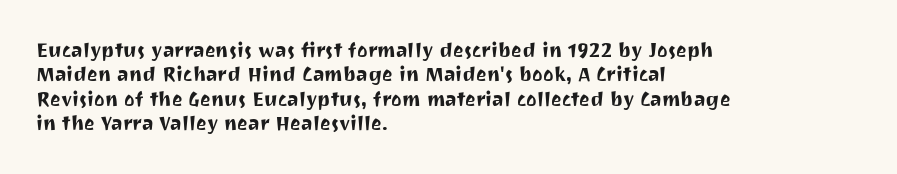
Q: Is the text italic (slanted)? A: No, it is upright.
Q: Is the text underlined? A: No.
Q: How is the paragraph aligned? A: Left-aligned.
Q: Is the spacing between letters normal or unusually wide? A: Normal.
